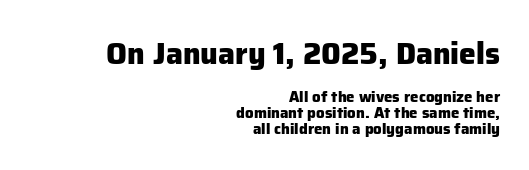
Q: Is the text bold? A: Yes.
Q: Is the text italic (slanted)? A: No, it is upright.
Q: Is the typeface a serif or a sans-serif typeface? A: Sans-serif.
Q: Is the text underlined? A: No.
Q: How is the paragraph aligned? A: Right-aligned.
Q: Is the spacing between letters normal or unusually wide? A: Normal.
Q: Is the spacing between lines tight, normal or loose? A: Tight.
Q: Which block of text is set in a larger size, the first (top) or the second (bottom)? A: The first (top) one.
Q: Width (condensed, normal, or wide)? A: Normal.
Q: Stroke contrast? A: Low.
Q: x-height? A: Medium.
Q: Monospaced? A: No.
